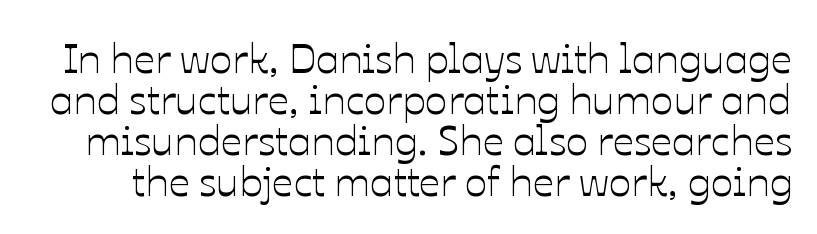
{"italic": "no", "width": "normal", "stroke_contrast": "low", "x_height": "medium", "monospaced": "no", "underline": "no", "line_spacing": "tight", "line_spacing_ratio": 0.98, "letter_spacing": "normal", "letter_spacing_em": 0.0, "glyph_px": 42}
